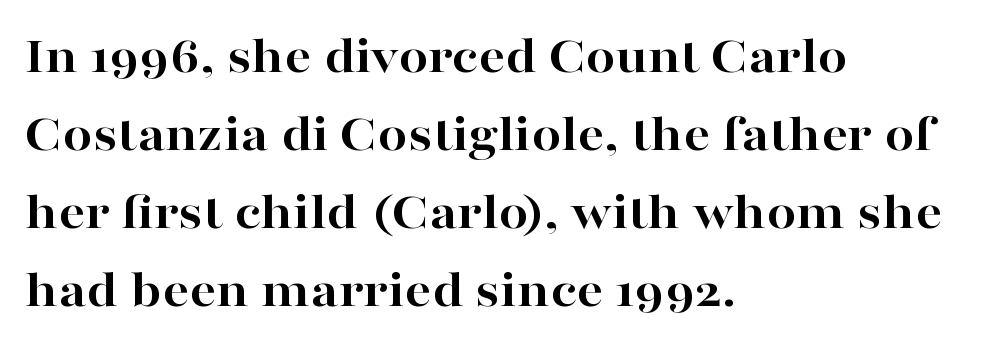
Q: Is the text bold? A: Yes.
Q: Is the text italic (slanted)? A: No, it is upright.
Q: Is the typeface a serif or a sans-serif typeface? A: Serif.
Q: Is the text underlined? A: No.
Q: How is the paragraph aligned? A: Left-aligned.
Q: Is the spacing between letters normal or unusually wide? A: Normal.
Q: Is the spacing between lines tight, normal or loose? A: Normal.
Q: Width (condensed, normal, or wide)? A: Wide.
Q: Stroke contrast? A: High.
Q: x-height? A: Medium.
Q: Monospaced? A: No.
